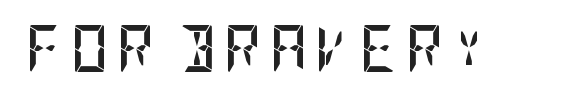
{"serif": "no", "italic": "no", "bold": "yes", "weight": "semibold", "width": "condensed", "stroke_contrast": "low", "x_height": "large", "underline": "no", "glyph_px": 47}
